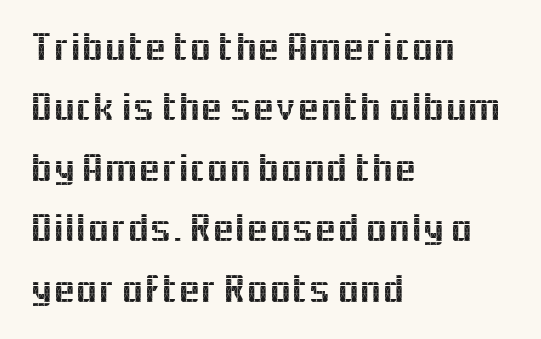
The image shows 40 px sans-serif type, upright; set left-aligned, normal line spacing (1.51x), normal letter spacing, not underlined; a medium x-height.
